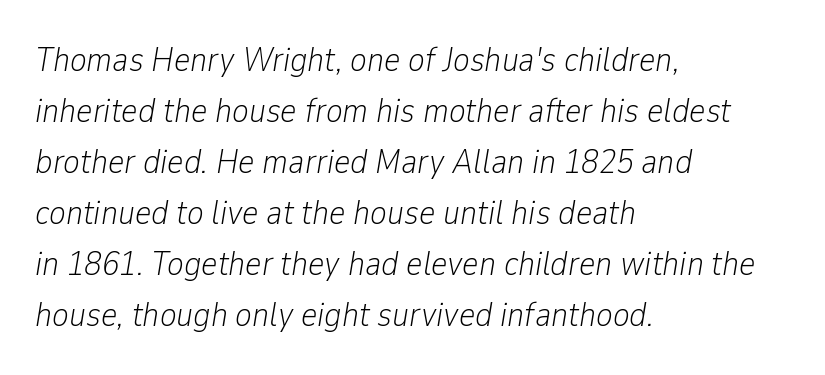
{"italic": "yes", "lean": "right", "slant_degrees": 9, "bold": "no", "weight": "light", "width": "condensed", "stroke_contrast": "low", "x_height": "medium", "monospaced": "no", "underline": "no", "align": "left", "line_spacing": "normal", "line_spacing_ratio": 1.46, "letter_spacing": "normal", "letter_spacing_em": 0.0, "glyph_px": 35}
